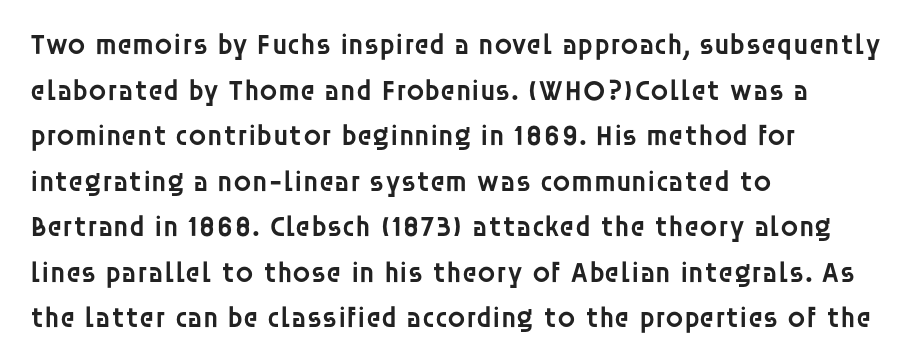
Q: Is the text bold? A: Semi-bold.
Q: Is the text italic (slanted)? A: No, it is upright.
Q: Is the typeface a serif or a sans-serif typeface? A: Sans-serif.
Q: Is the text underlined? A: No.
Q: How is the paragraph aligned? A: Left-aligned.
Q: Is the spacing between letters normal or unusually wide? A: Normal.
Q: Is the spacing between lines tight, normal or loose? A: Normal.
Q: Width (condensed, normal, or wide)? A: Normal.
Q: Stroke contrast? A: Low.
Q: x-height? A: Large.
Q: Monospaced? A: No.
